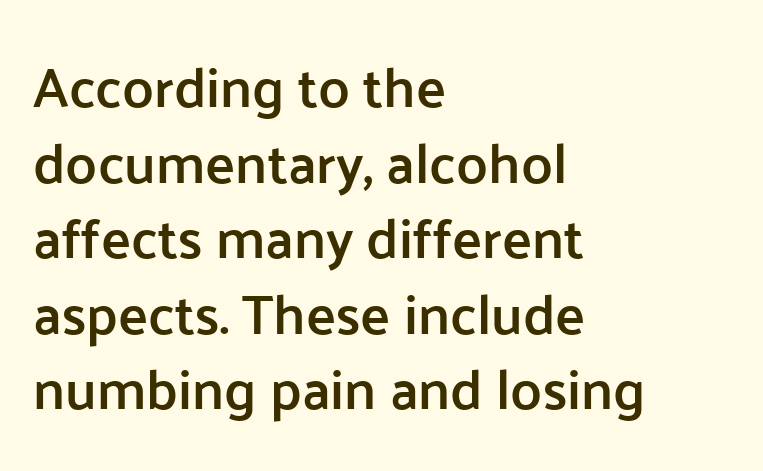
Q: Is the text bold? A: Semi-bold.
Q: Is the text italic (slanted)? A: No, it is upright.
Q: Is the typeface a serif or a sans-serif typeface? A: Sans-serif.
Q: Is the text underlined? A: No.
Q: How is the paragraph aligned? A: Left-aligned.
Q: Is the spacing between letters normal or unusually wide? A: Normal.
Q: Is the spacing between lines tight, normal or loose? A: Normal.
Q: Width (condensed, normal, or wide)? A: Normal.
Q: Stroke contrast? A: Low.
Q: x-height? A: Medium.
Q: Monospaced? A: No.
